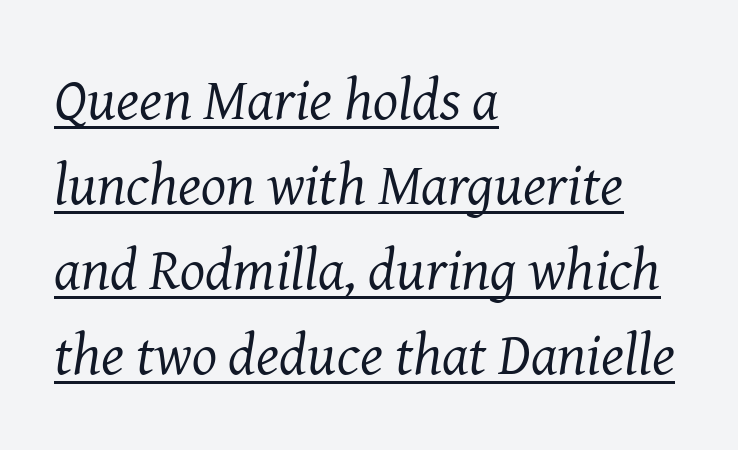
The lines in this sample share a left origin and differ only in where they stop. The typeface chosen for these lines features serifs. Bold? No — there's no thickening of the strokes. The typography opts for an oblique posture over an upright one. Is there an underline? Yes — a line sits under the letters.
